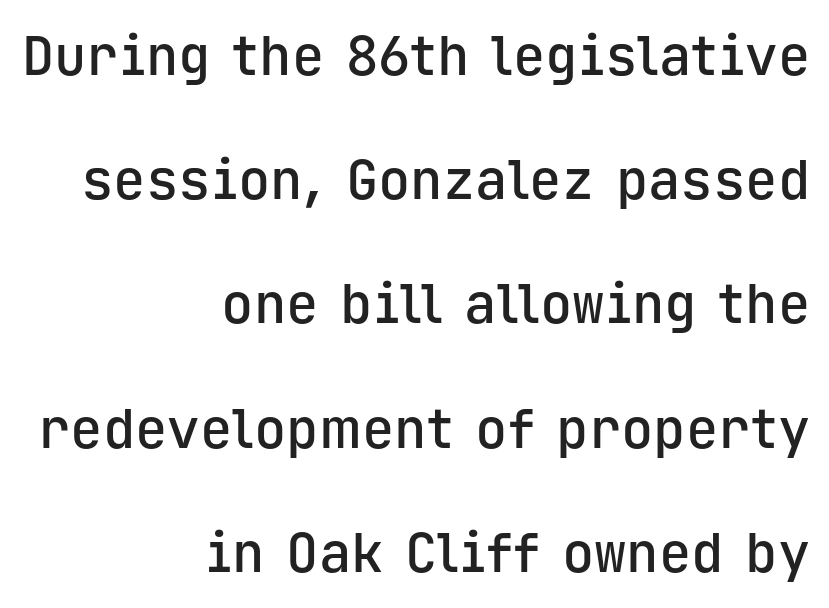
{"serif": "no", "italic": "no", "bold": "semi", "weight": "semibold", "width": "normal", "stroke_contrast": "low", "x_height": "medium", "monospaced": "yes", "underline": "no", "align": "right", "line_spacing": "loose", "line_spacing_ratio": 2.3, "letter_spacing": "normal", "letter_spacing_em": 0.0, "glyph_px": 54}
